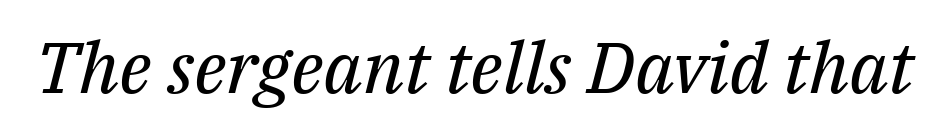
This sample uses an oblique cut, with every glyph tilted off the vertical. Tracking here is standard; glyphs follow each other at the usual distance. Weight: not bold — regular or lighter. The rendering uses natural spacing where letterforms have individual widths. The glyphs are unaccompanied by any horizontal stroke below them.
